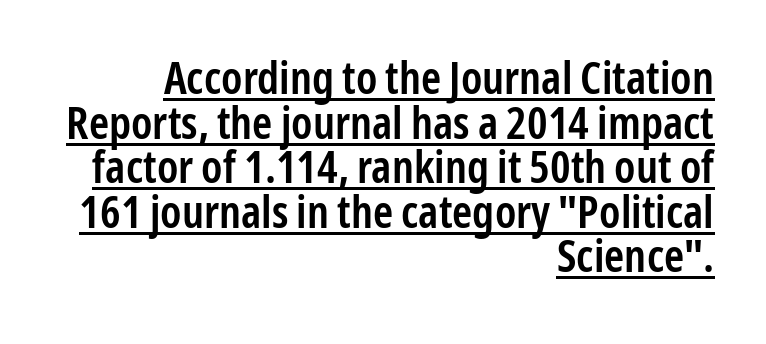
The image shows 45 px semibold, condensed sans-serif type, upright; set right-aligned, tight line spacing (0.99x), normal letter spacing, underlined; low stroke contrast and a medium x-height.
